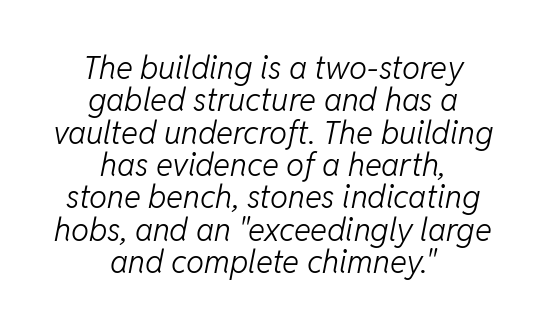
{"italic": "yes", "lean": "right", "slant_degrees": 11, "bold": "no", "weight": "light", "width": "normal", "stroke_contrast": "low", "x_height": "medium", "monospaced": "no", "underline": "no", "align": "center", "line_spacing": "tight", "line_spacing_ratio": 1.01, "letter_spacing": "normal", "letter_spacing_em": 0.0, "glyph_px": 32}
